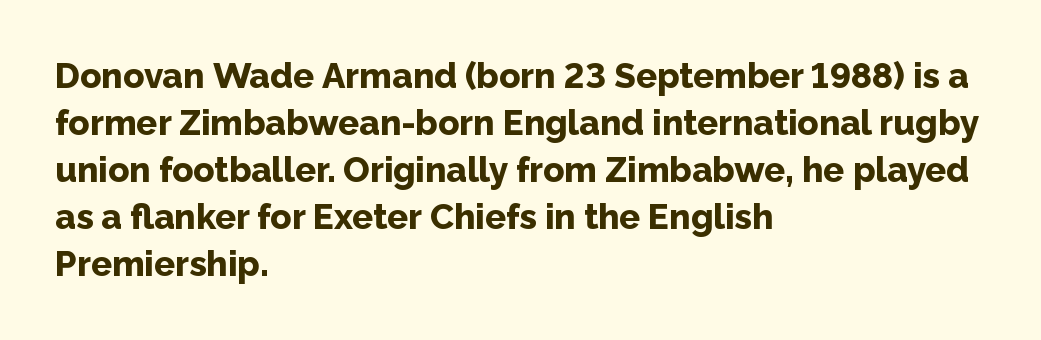
The image shows 35 px bold sans-serif type, upright; set left-aligned, normal line spacing (1.34x), normal letter spacing, not underlined; low stroke contrast and a medium x-height.
